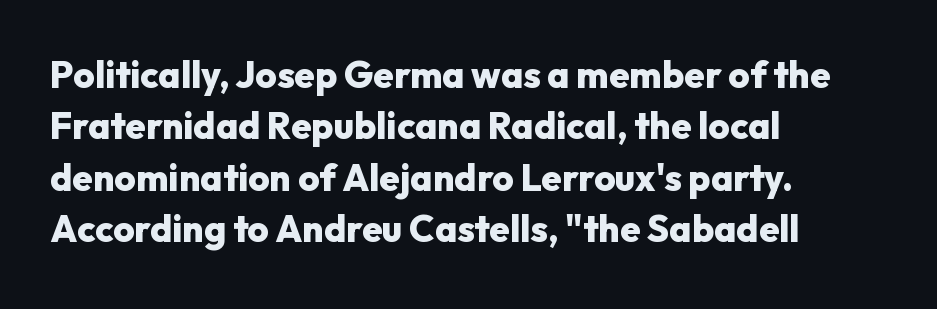
Spacing between characters is what you'd get straight out of the box. In terms of leading, this rendering sits right in the middle. Caption: multi-line text, flush left, ragged right. The type sits square on the baseline with zero lean.
